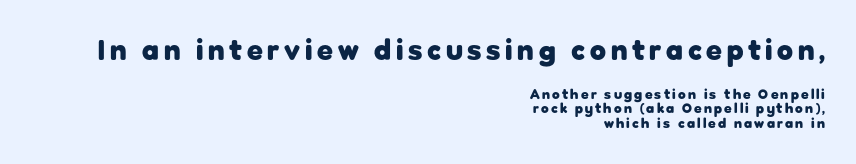
The image shows 29 px heavy sans-serif type, upright; set right-aligned, tight line spacing (1.05x), not underlined; the first (top) block is 2.07x larger; low stroke contrast and a medium x-height.
